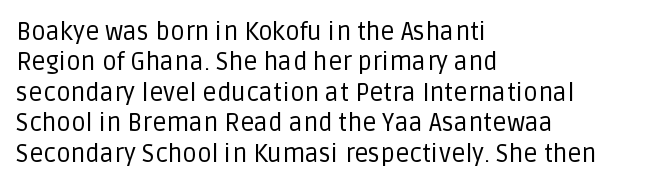
Q: Is the text bold? A: No.
Q: Is the text italic (slanted)? A: No, it is upright.
Q: Is the text underlined? A: No.
Q: How is the paragraph aligned? A: Left-aligned.
Q: Is the spacing between letters normal or unusually wide? A: Normal.
